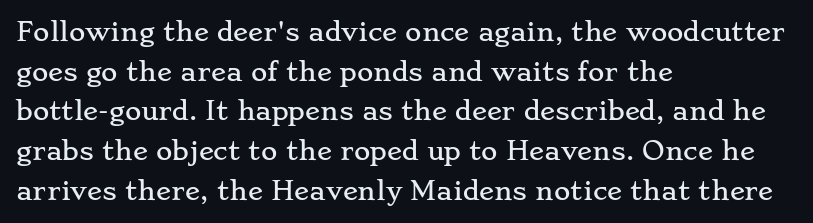
{"italic": "no", "underline": "no", "align": "left", "line_spacing": "normal", "line_spacing_ratio": 1.59, "letter_spacing": "normal", "letter_spacing_em": 0.0, "glyph_px": 25}
